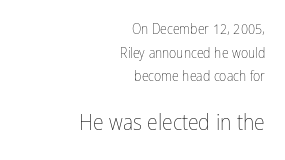
{"italic": "no", "bold": "no", "underline": "no", "align": "right", "line_spacing": "normal", "line_spacing_ratio": 1.68, "letter_spacing": "normal", "letter_spacing_em": 0.0, "larger_block": "second", "size_ratio": 1.57, "glyph_px": 22}
